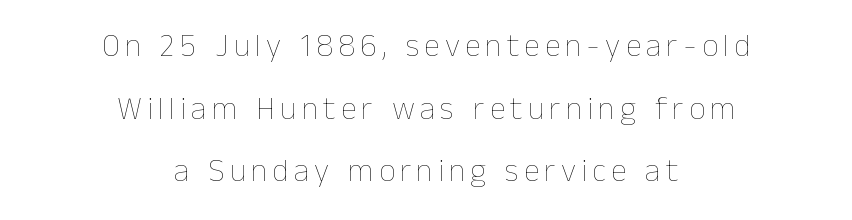
Q: Is the text bold? A: No.
Q: Is the text italic (slanted)? A: No, it is upright.
Q: Is the text underlined? A: No.
Q: How is the paragraph aligned? A: Centered.
Q: Is the spacing between lines tight, normal or loose? A: Loose.
Q: Width (condensed, normal, or wide)? A: Normal.
Q: Stroke contrast? A: Low.
Q: x-height? A: Medium.
Q: Monospaced? A: No.
